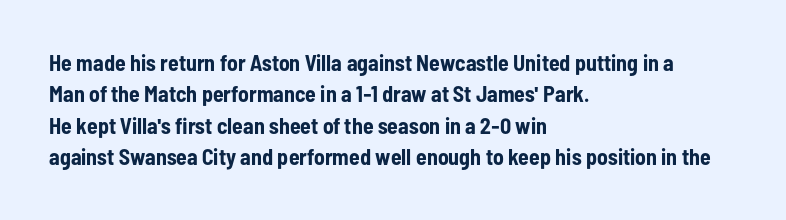
The vertical gap from one line to the next is medium. Bold? Absolutely — the strokes are thick and heavy. Plain, unruled lines of type. The ragged edge is on the right, which tells us the setting is flush left.
